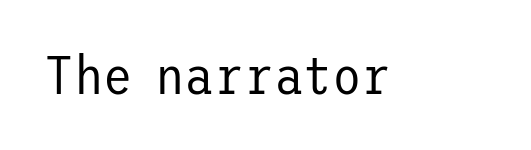
The image shows 54 px regular-weight sans-serif type, upright; set normal letter spacing, not underlined; low stroke contrast and a medium x-height.
